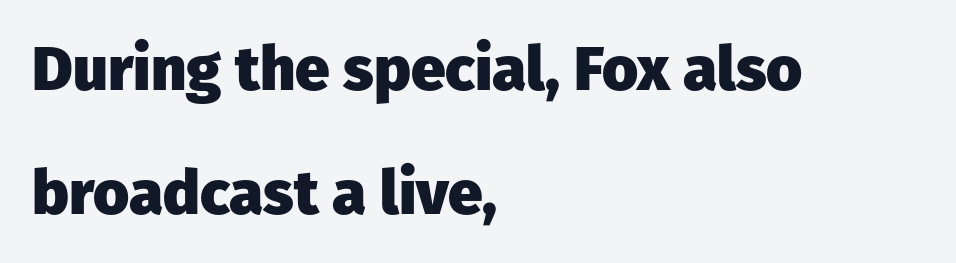
Thick stems and heavy bowls — unmistakably bold. Ascenders rise straight up at ninety degrees. A great deal of white space separates one row of letters from the next. Words float on clear page, feet unadorned. The letters carry no serifs — their stems end cleanly without finishing strokes.
